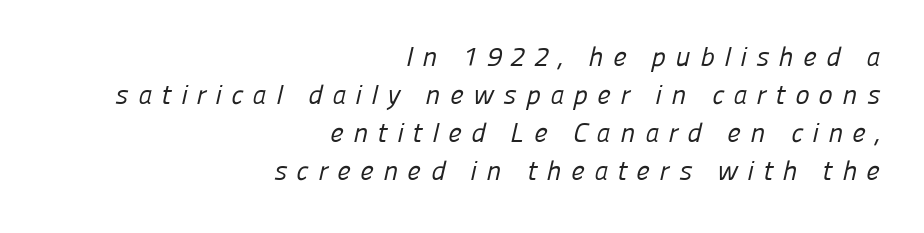
{"bold": "no", "underline": "no", "align": "right", "line_spacing": "normal", "line_spacing_ratio": 1.41, "letter_spacing": "wide", "letter_spacing_em": 0.35, "glyph_px": 27}
